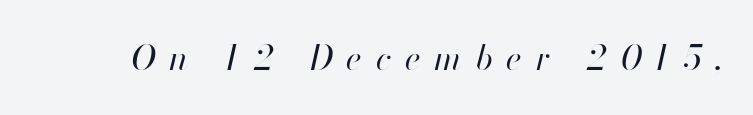
Short note: letters widely spaced. Underlining? Definitely not there. An italicized treatment has been applied to the whole sample. Caption: face not bold, strokes unweighted.
